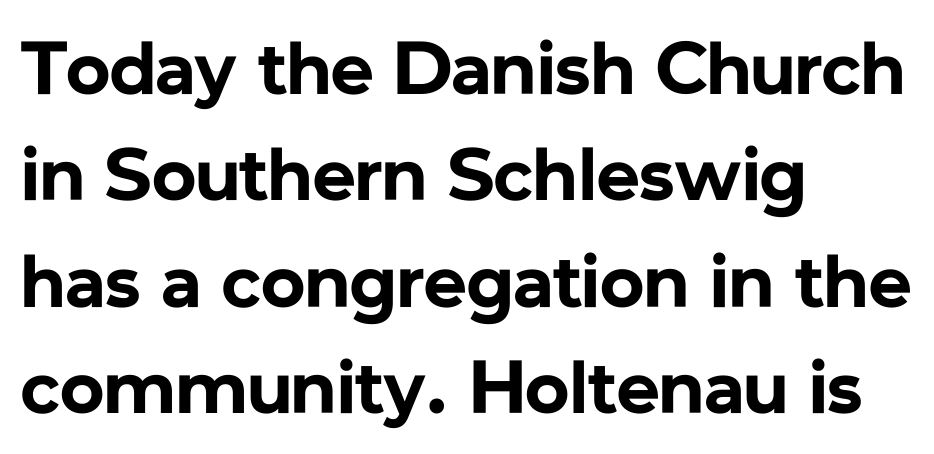
Typographic density is high because the face is bold. These lines are set flush left with a ragged right edge. Leading matches the norm, producing a regular column. Do the characters align in a grid? No, the font is proportional.
